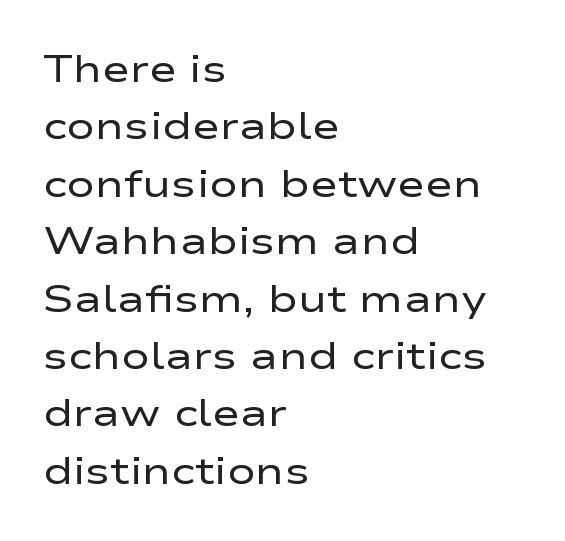
The image shows 38 px regular-weight, wide sans-serif type, upright; set left-aligned, normal line spacing (1.51x), normal letter spacing, not underlined; low stroke contrast and a medium x-height.
